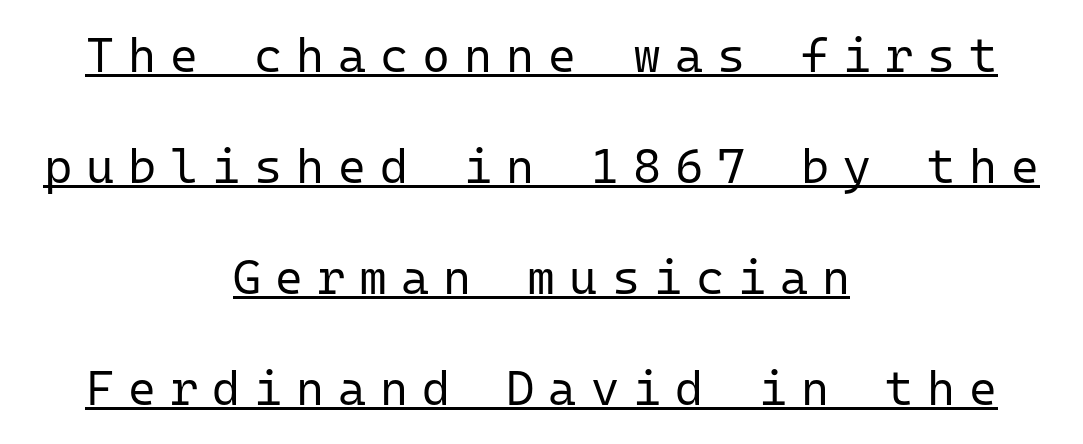
Q: Is the text bold? A: No.
Q: Is the text italic (slanted)? A: No, it is upright.
Q: Is the typeface a serif or a sans-serif typeface? A: Sans-serif.
Q: Is the text underlined? A: Yes.
Q: How is the paragraph aligned? A: Centered.
Q: Is the spacing between letters normal or unusually wide? A: Unusually wide.
Q: Is the spacing between lines tight, normal or loose? A: Loose.
Q: Width (condensed, normal, or wide)? A: Normal.
Q: Stroke contrast? A: Low.
Q: x-height? A: Medium.
Q: Monospaced? A: Yes.
